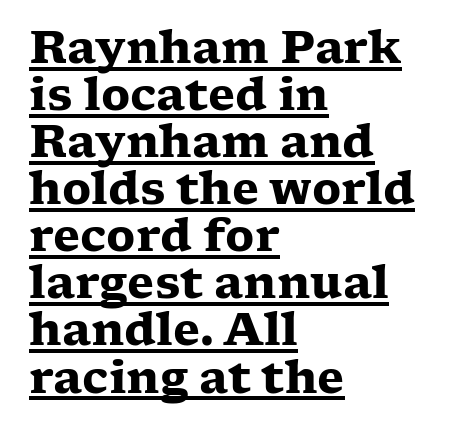
{"serif": "yes", "italic": "no", "bold": "yes", "weight": "heavy", "width": "wide", "stroke_contrast": "low", "x_height": "medium", "monospaced": "no", "underline": "yes", "align": "left", "line_spacing": "tight", "line_spacing_ratio": 1.07, "letter_spacing": "normal", "letter_spacing_em": 0.0, "glyph_px": 44}
